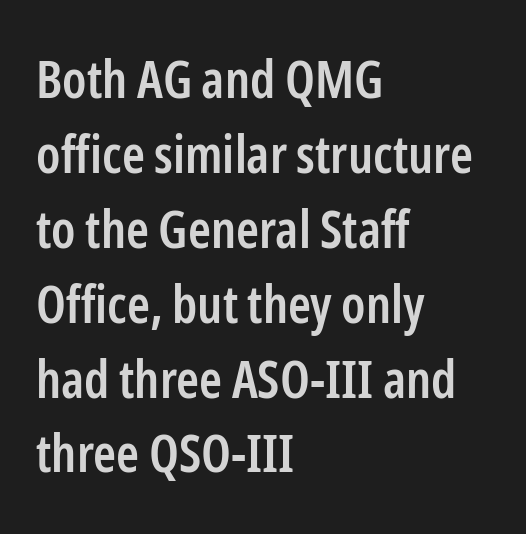
The image shows 52 px semibold, condensed sans-serif type, upright; set left-aligned, normal line spacing (1.44x), normal letter spacing, not underlined; low stroke contrast and a medium x-height.
